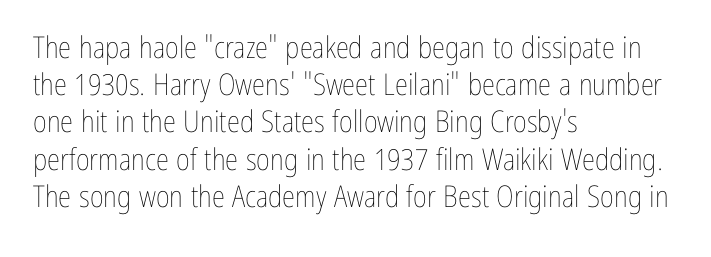
The passage shown is not bold in any degree. Layout note: lines flush left. Every stem runs plumb, perpendicular to the baseline. Compared with typical body copy, the letter spacing here is the same. Anything drawn beneath the words? Only blank space. Think of a printed novel: that variable character pitch is what you see here.
